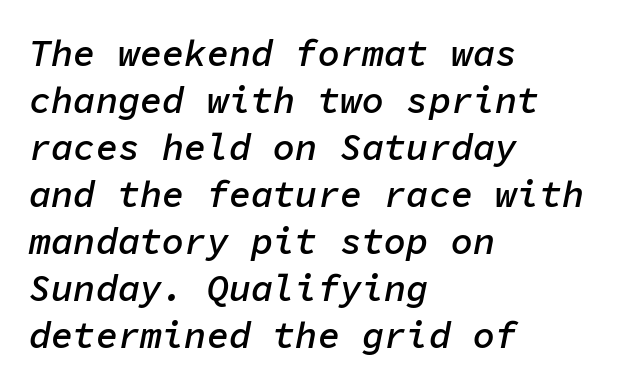
Q: Is the text bold? A: Semi-bold.
Q: Is the text italic (slanted)? A: Yes, it leans right by about 11 degrees.
Q: Is the text underlined? A: No.
Q: How is the paragraph aligned? A: Left-aligned.
Q: Is the spacing between letters normal or unusually wide? A: Normal.
Q: Is the spacing between lines tight, normal or loose? A: Normal.
Q: Width (condensed, normal, or wide)? A: Normal.
Q: Stroke contrast? A: Low.
Q: x-height? A: Medium.
Q: Monospaced? A: Yes.
